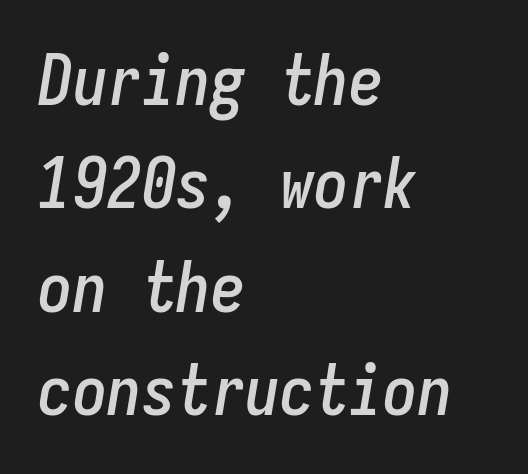
Monospaced: the letters line up in strict vertical columns. Is the letter spacing exaggerated? No — it looks like the ordinary default. Anything drawn beneath the words? Only blank space. What's the leading like? Ordinary, nothing unusual. In terms of posture, this sample is oblique.
